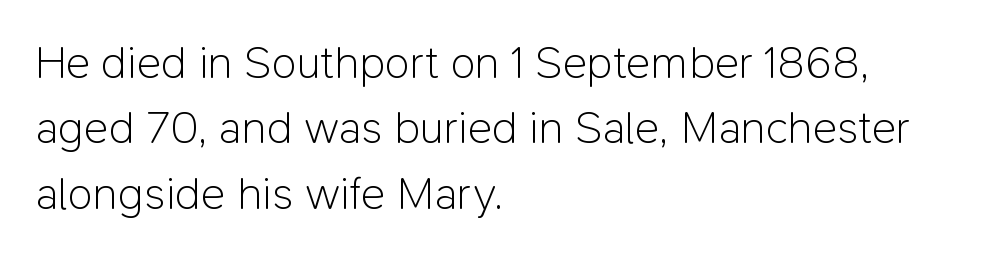
{"serif": "no", "italic": "no", "bold": "no", "weight": "light", "width": "normal", "stroke_contrast": "low", "x_height": "medium", "monospaced": "no", "underline": "no", "align": "left", "line_spacing": "normal", "line_spacing_ratio": 1.42, "letter_spacing": "normal", "letter_spacing_em": 0.0, "glyph_px": 46}
